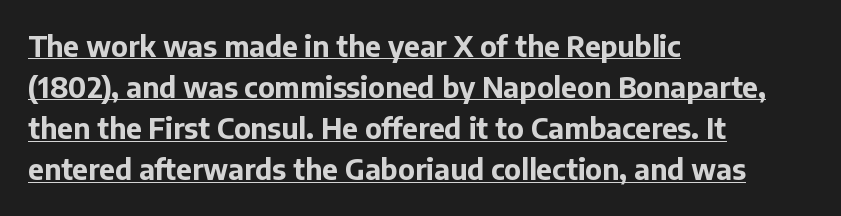
{"serif": "no", "italic": "no", "bold": "yes", "weight": "bold", "width": "normal", "stroke_contrast": "low", "x_height": "medium", "monospaced": "no", "underline": "yes", "align": "left", "line_spacing": "normal", "line_spacing_ratio": 1.47, "letter_spacing": "normal", "letter_spacing_em": 0.0, "glyph_px": 28}
